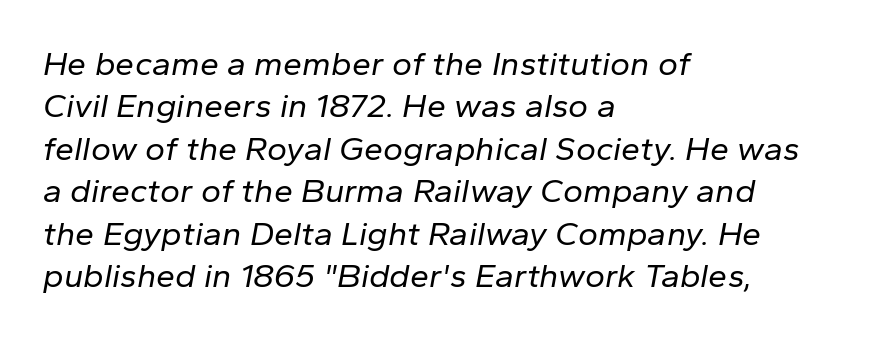
The image shows 34 px regular-weight type, italic (leaning right); set left-aligned, normal line spacing (1.25x), normal letter spacing, not underlined; low stroke contrast and a medium x-height.
